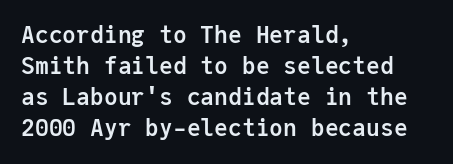
The image shows 23 px bold type, upright; set left-aligned, normal line spacing (1.35x), normal letter spacing, not underlined.
